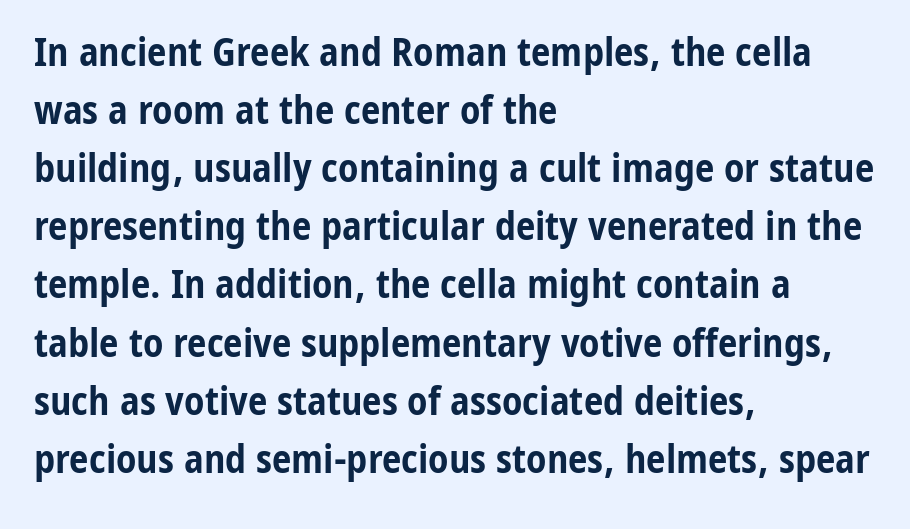
This sample uses plain, unmodified letter spacing. Heavy-handed strokes throughout: this text is bold. The paragraph has a hard left edge and a soft right edge. Interline gaps are of average width in this sample.
